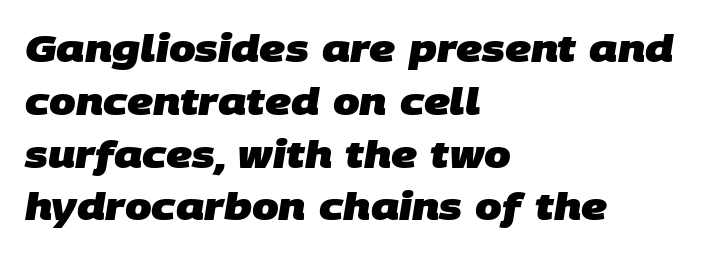
Does extra space separate the letters? No, they use regular spacing. Underlining? Definitely not there. No feet cap the strokes, marking this as sans-serif type. This sample is left-justified, so line endings fall wherever the words run out.
